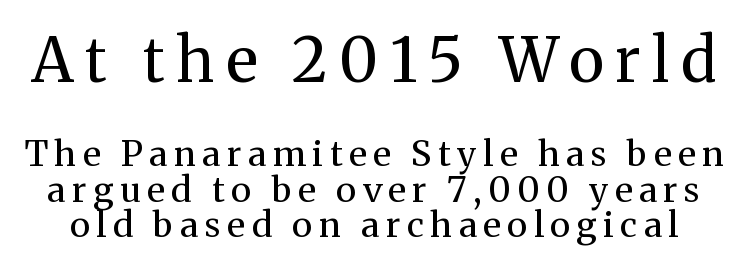
The image shows 61 px regular-weight serif type, upright; set tight line spacing (1.01x), not underlined; the first (top) block is 1.74x larger; medium stroke contrast and a medium x-height.
